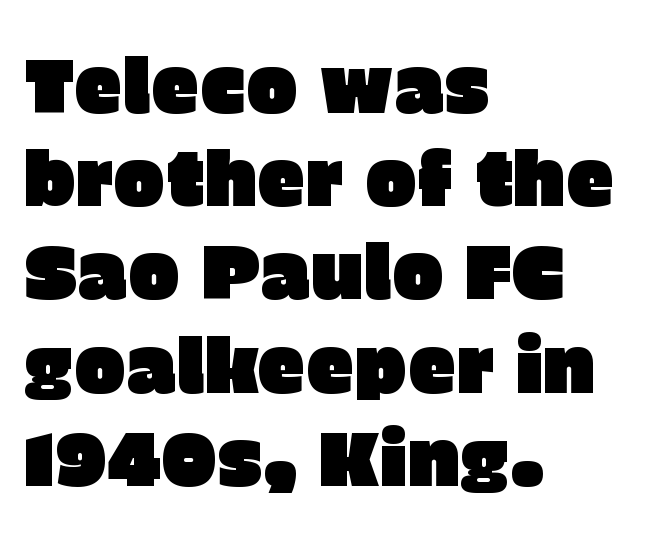
Q: Is the text italic (slanted)? A: No, it is upright.
Q: Is the typeface a serif or a sans-serif typeface? A: Sans-serif.
Q: Is the text underlined? A: No.
Q: How is the paragraph aligned? A: Left-aligned.
Q: Is the spacing between letters normal or unusually wide? A: Normal.
Q: Width (condensed, normal, or wide)? A: Normal.
Q: Stroke contrast? A: Low.
Q: x-height? A: Large.
Q: Monospaced? A: No.
